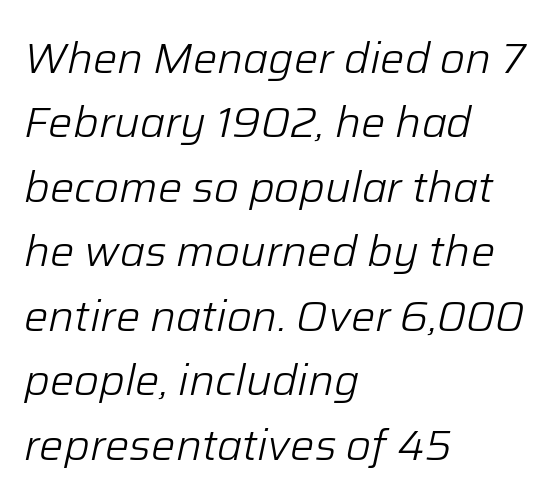
The image shows 43 px light type, italic (leaning right); set left-aligned, normal line spacing (1.5x), normal letter spacing, not underlined; low stroke contrast and a medium x-height.
